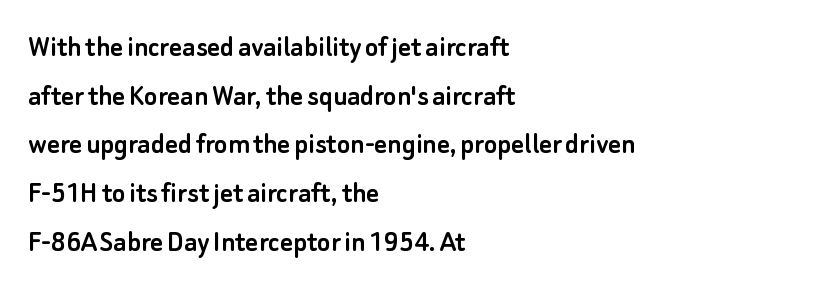
{"serif": "no", "italic": "no", "width": "normal", "stroke_contrast": "low", "x_height": "small", "monospaced": "no", "underline": "no", "align": "left", "line_spacing": "normal", "line_spacing_ratio": 1.57, "letter_spacing": "normal", "letter_spacing_em": 0.0, "glyph_px": 31}
